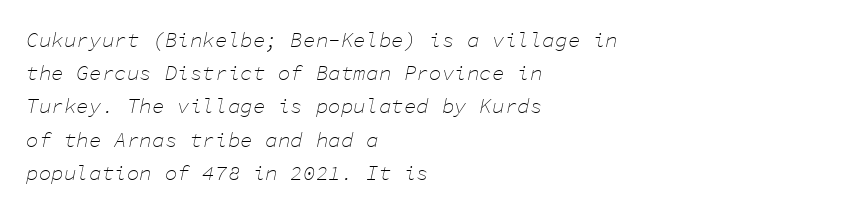
The image shows 21 px text type, italic (leaning right); set left-aligned, normal line spacing (1.58x), normal letter spacing, not underlined.
